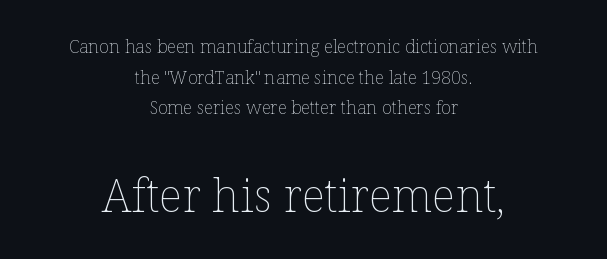
The image shows 46 px thin type, upright; set centered, normal line spacing (1.7x), normal letter spacing, not underlined; the second (bottom) block is 2.56x larger; low stroke contrast and a medium x-height.
